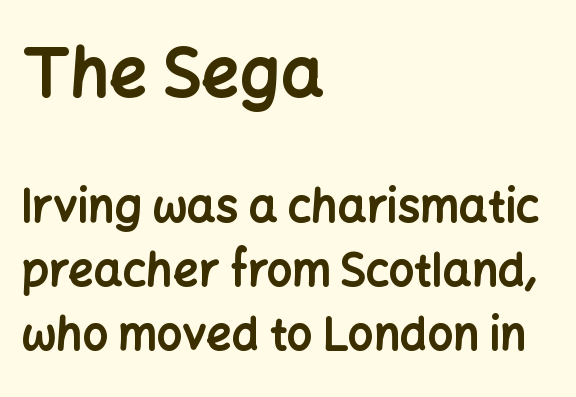
Q: Is the text bold? A: Yes.
Q: Is the text italic (slanted)? A: No, it is upright.
Q: Is the typeface a serif or a sans-serif typeface? A: Sans-serif.
Q: Is the text underlined? A: No.
Q: How is the paragraph aligned? A: Left-aligned.
Q: Is the spacing between letters normal or unusually wide? A: Normal.
Q: Is the spacing between lines tight, normal or loose? A: Normal.
Q: Which block of text is set in a larger size, the first (top) or the second (bottom)? A: The first (top) one.
Q: Width (condensed, normal, or wide)? A: Normal.
Q: Stroke contrast? A: Low.
Q: x-height? A: Medium.
Q: Monospaced? A: No.
